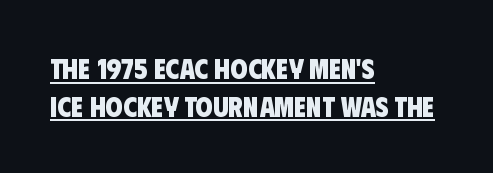
The image shows 28 px heavy, condensed sans-serif type; set left-aligned, normal line spacing (1.34x), normal letter spacing, underlined; low stroke contrast and a large x-height.
